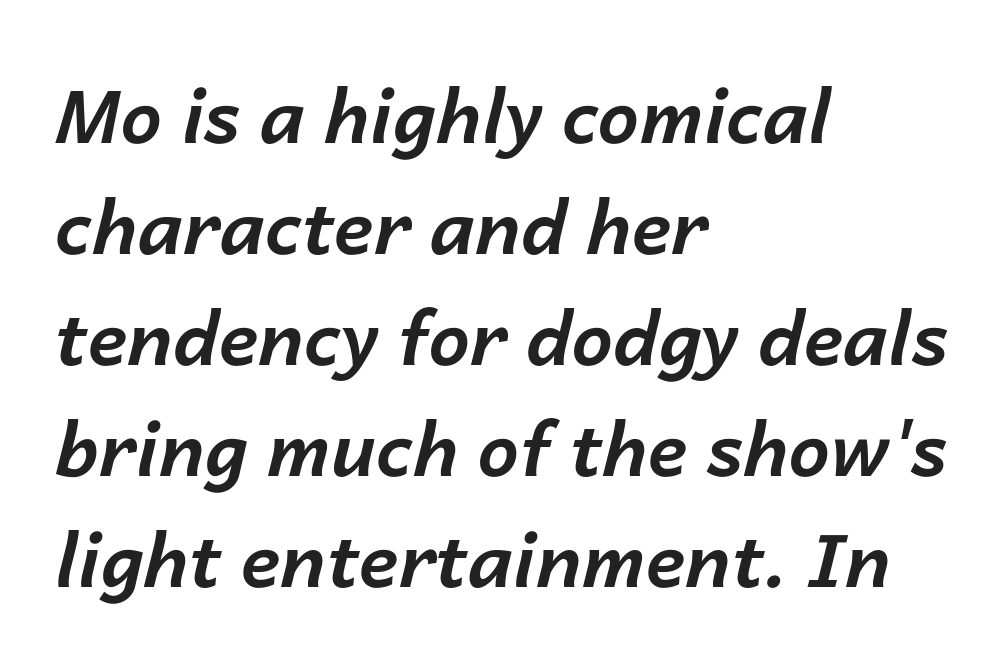
Q: Is the text bold? A: Yes.
Q: Is the text italic (slanted)? A: Yes, it leans right by about 14 degrees.
Q: Is the text underlined? A: No.
Q: How is the paragraph aligned? A: Left-aligned.
Q: Is the spacing between letters normal or unusually wide? A: Normal.
Q: Is the spacing between lines tight, normal or loose? A: Normal.
Q: Width (condensed, normal, or wide)? A: Normal.
Q: Stroke contrast? A: Low.
Q: x-height? A: Medium.
Q: Monospaced? A: No.
